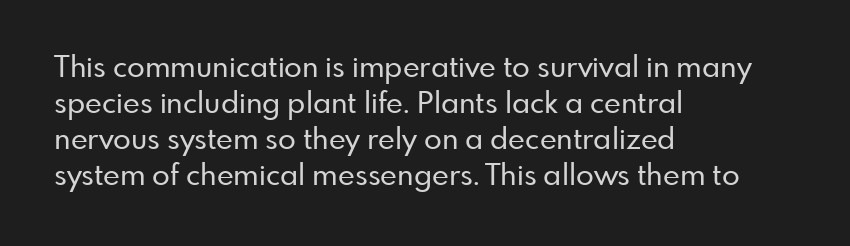
The image shows 29 px sans-serif type, upright; set left-aligned, line spacing 1.24x, normal letter spacing, not underlined; low stroke contrast and a small x-height.
